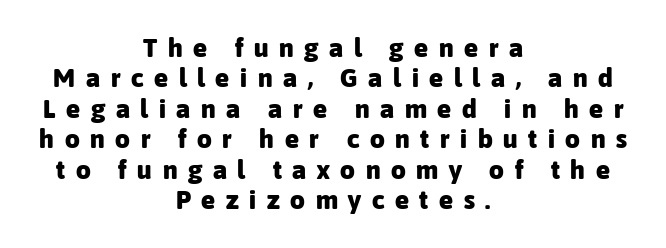
Q: Is the text bold? A: Yes.
Q: Is the text italic (slanted)? A: No, it is upright.
Q: Is the text underlined? A: No.
Q: How is the paragraph aligned? A: Centered.
Q: Is the spacing between letters normal or unusually wide? A: Unusually wide.
